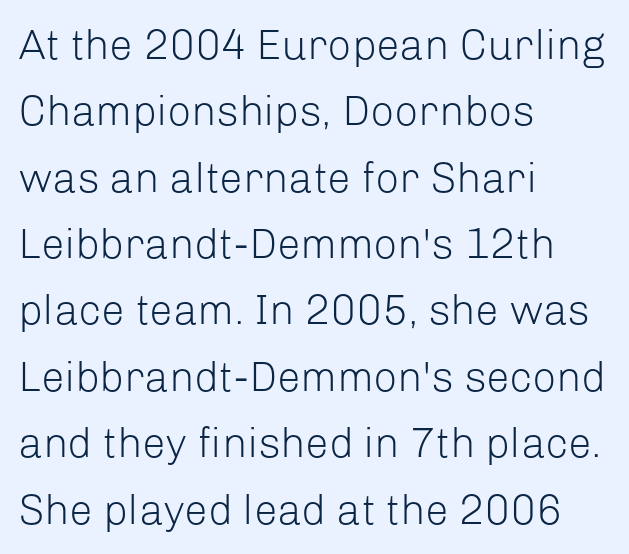
One glance says typical: line gaps are just what's usual. Typographically, this falls in the sans-serif category. No extra tracking has been applied to these lines. Underline: absent. Looks like regular typesetting: each glyph gets only the width it needs.
